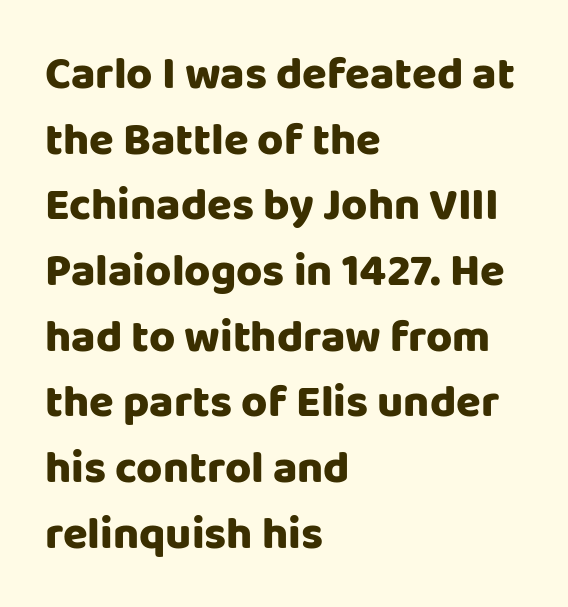
The image shows 45 px sans-serif type, upright; set left-aligned, normal line spacing (1.46x), normal letter spacing, not underlined; low stroke contrast and a large x-height.
